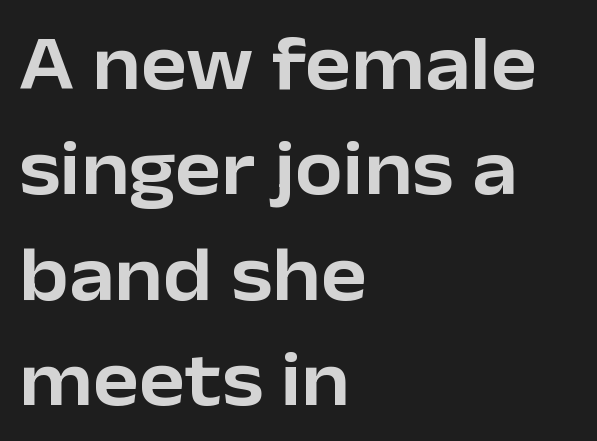
The image shows 77 px sans-serif type, upright; set left-aligned, normal line spacing (1.37x), normal letter spacing, not underlined; low stroke contrast and a medium x-height.
